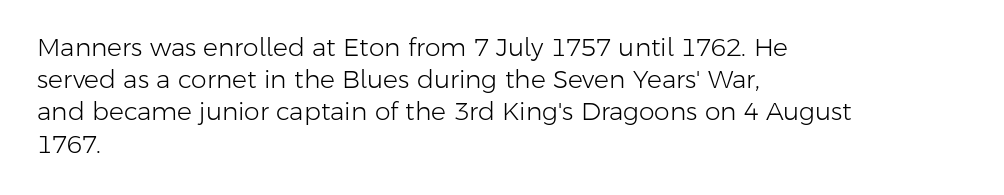
Q: Is the text bold? A: No.
Q: Is the text italic (slanted)? A: No, it is upright.
Q: Is the text underlined? A: No.
Q: How is the paragraph aligned? A: Left-aligned.
Q: Is the spacing between letters normal or unusually wide? A: Normal.
Q: Is the spacing between lines tight, normal or loose? A: Normal.
